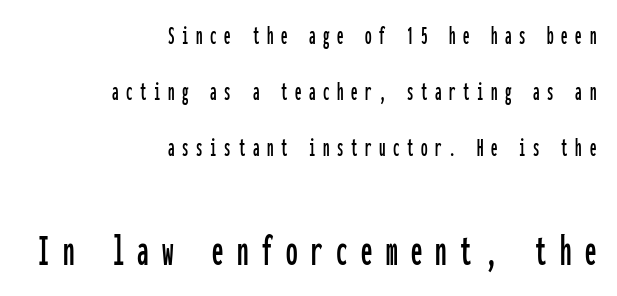
Q: Is the text italic (slanted)? A: No, it is upright.
Q: Is the typeface a serif or a sans-serif typeface? A: Sans-serif.
Q: Is the text underlined? A: No.
Q: How is the paragraph aligned? A: Right-aligned.
Q: Is the spacing between letters normal or unusually wide? A: Unusually wide.
Q: Is the spacing between lines tight, normal or loose? A: Loose.
Q: Which block of text is set in a larger size, the first (top) or the second (bottom)? A: The second (bottom) one.
Q: Width (condensed, normal, or wide)? A: Condensed.
Q: Stroke contrast? A: Low.
Q: x-height? A: Medium.
Q: Monospaced? A: Yes.
